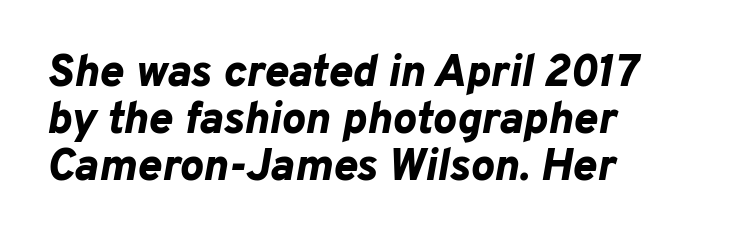
The passage shown stacks its lines with hardly any gap. This sample uses an oblique cut, with every glyph tilted off the vertical. Spacing verdict: proportional, widths tailored to each character. Typographic density is high because the face is bold. Visually the block forms a straight wall on the left and a jagged coastline on the right. The glyphs are unaccompanied by any horizontal stroke below them.
